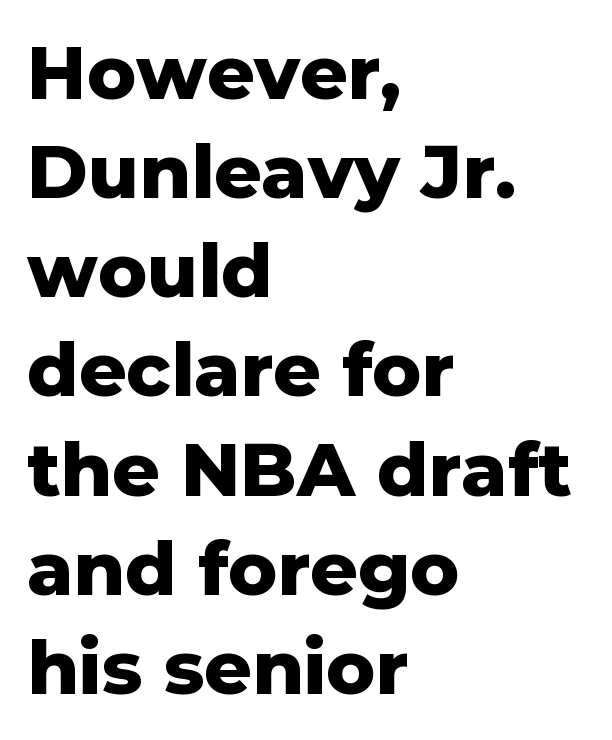
The image shows 74 px heavy sans-serif type, upright; set left-aligned, normal line spacing (1.34x), normal letter spacing, not underlined; low stroke contrast and a medium x-height.
